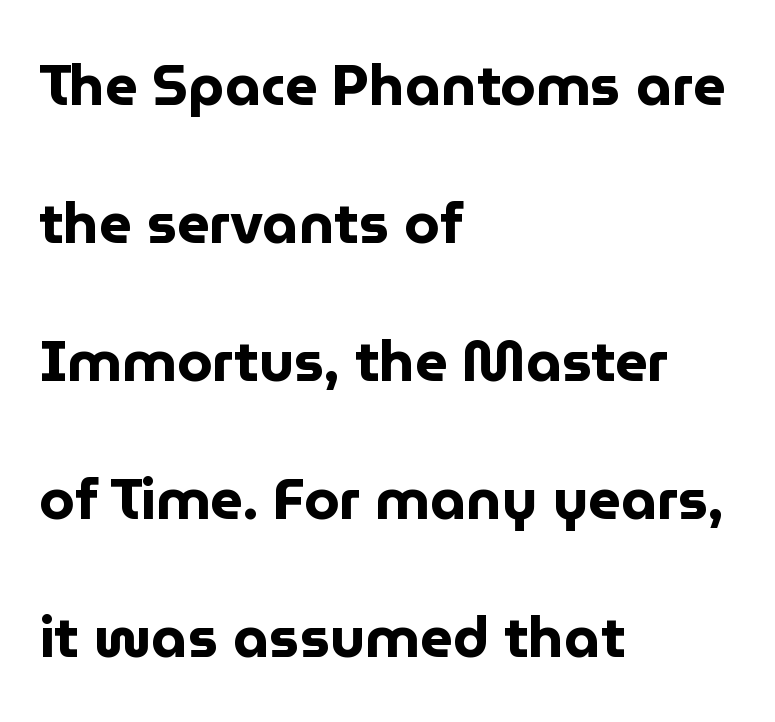
Each letter keeps its own natural width here, so spacing adapts to shape. You could fit nearly another row in the gap between these rows. In terms of weight, the rendering is a true, heavy bold. You can tell it's not italic because the verticals are truly vertical. Nothing unusual about the tracking: characters are spaced as the font intends. Underlining? Definitely not there.
